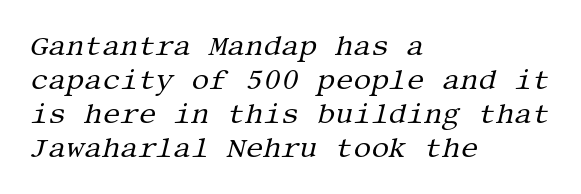
The font's italic variant was chosen for this text. Font category for this specimen: serif. Short and long lines alike share a common starting point at left. Compared with a typical body face, this is equally light or lighter still. The space directly below the letters is spotless. The line texture is even and compact thanks to regular tracking.
